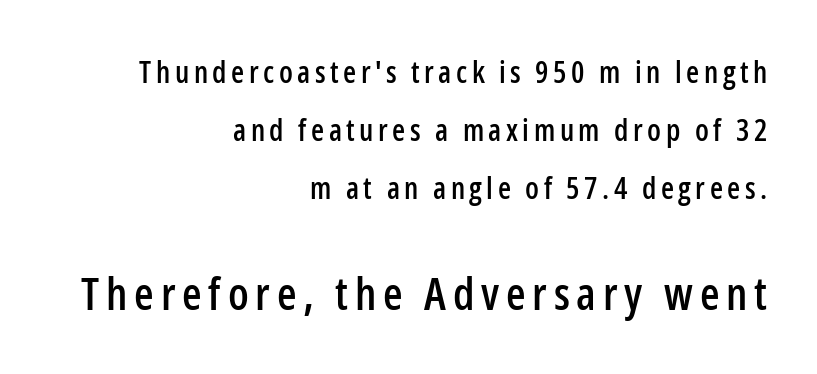
Teacher's note: observe the even right margin — that is flush-right alignment. Interline gaps are noticeably wide in this sample. The letters stand upright; this is a roman face. A typesetter would call this proportional, since set widths differ per character. The rendering shows plain stroke endings on the letterforms — a sans-serif design.
